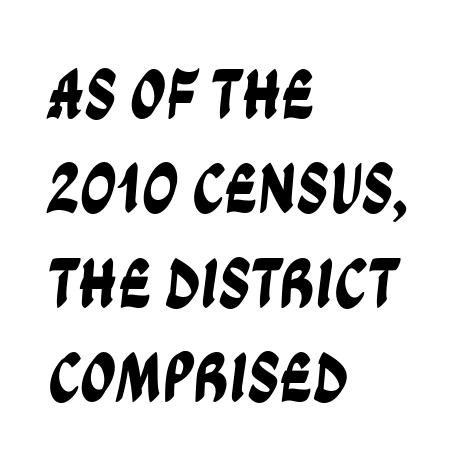
The compositor pushed each line to the left boundary. Honestly, there is no underline to notice here at all. The face used here is proportionally spaced, like ordinary book or web type. How are the letters spaced? Ordinarily, with no added tracking.
